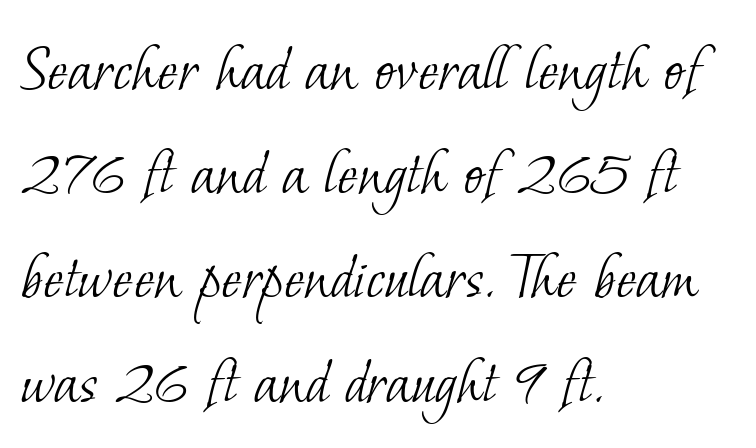
{"serif": "yes", "bold": "no", "weight": "light", "width": "normal", "stroke_contrast": "low", "x_height": "small", "monospaced": "no", "underline": "no", "align": "left", "line_spacing": "normal", "line_spacing_ratio": 1.51, "letter_spacing": "normal", "letter_spacing_em": 0.0, "glyph_px": 69}
